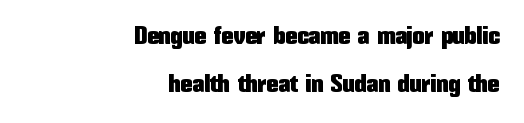
{"italic": "no", "underline": "no", "align": "right", "line_spacing": "loose", "line_spacing_ratio": 2.0, "letter_spacing": "normal", "letter_spacing_em": 0.0, "glyph_px": 24}
